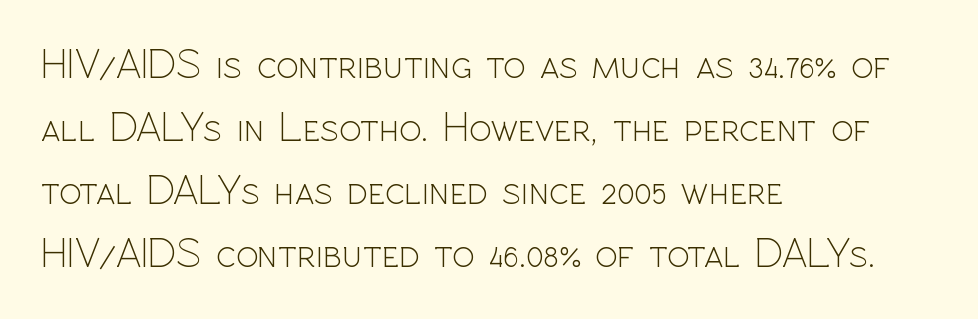
Q: Is the text bold? A: No.
Q: Is the text italic (slanted)? A: No, it is upright.
Q: Is the typeface a serif or a sans-serif typeface? A: Sans-serif.
Q: Is the text underlined? A: No.
Q: How is the paragraph aligned? A: Left-aligned.
Q: Is the spacing between letters normal or unusually wide? A: Normal.
Q: Is the spacing between lines tight, normal or loose? A: Normal.
Q: Width (condensed, normal, or wide)? A: Normal.
Q: x-height? A: Medium.
Q: Monospaced? A: No.
